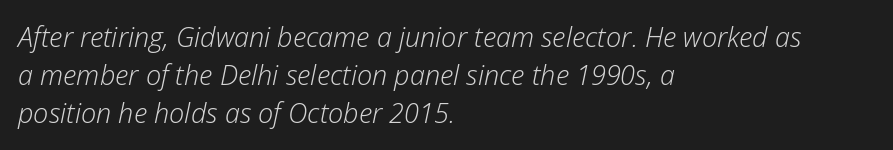
{"italic": "yes", "lean": "right", "slant_degrees": 12, "bold": "no", "underline": "no", "align": "left", "line_spacing": "normal", "line_spacing_ratio": 1.41, "letter_spacing": "normal", "letter_spacing_em": 0.0, "glyph_px": 27}
